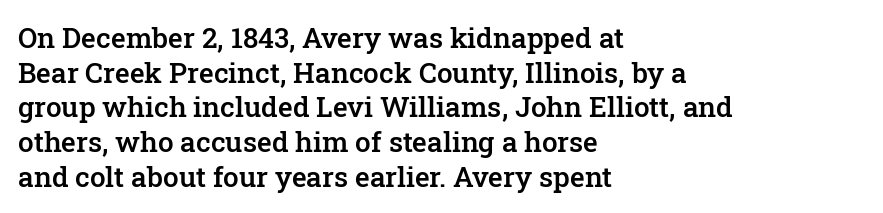
Q: Is the text bold? A: Semi-bold.
Q: Is the text italic (slanted)? A: No, it is upright.
Q: Is the typeface a serif or a sans-serif typeface? A: Serif.
Q: Is the text underlined? A: No.
Q: How is the paragraph aligned? A: Left-aligned.
Q: Is the spacing between letters normal or unusually wide? A: Normal.
Q: Width (condensed, normal, or wide)? A: Normal.
Q: Stroke contrast? A: Low.
Q: x-height? A: Medium.
Q: Monospaced? A: No.
